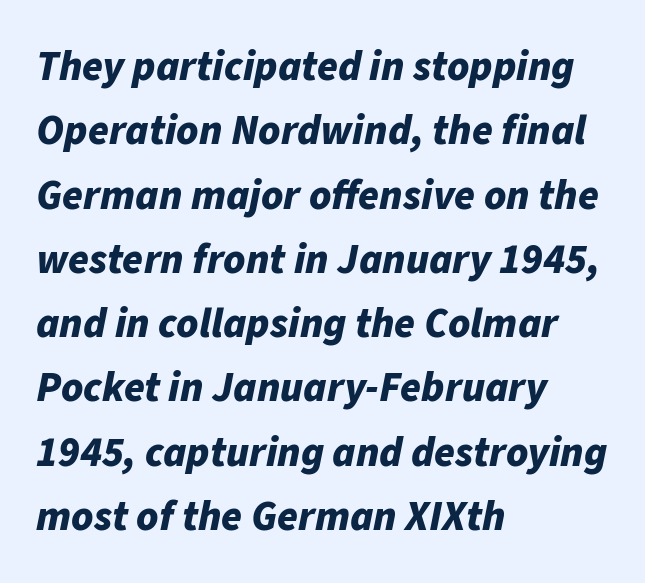
The image shows 42 px bold type, italic (leaning right); set left-aligned, normal line spacing (1.53x), normal letter spacing, not underlined; low stroke contrast and a medium x-height.
